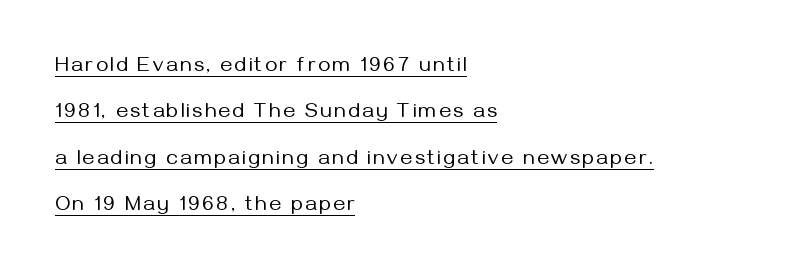
The strokes are not fattened; the text isn't bold. The words here are underlined. Horizontal alignment here is leftward, the default for most running prose. The font's upright variant was chosen for this text. The line-height multiplier appears high, well above default.
